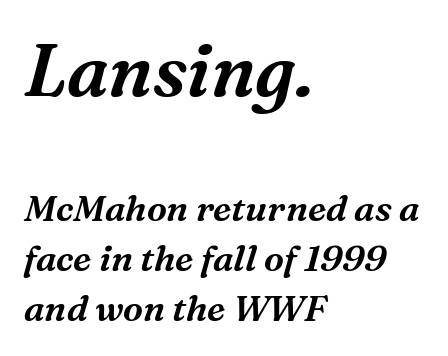
Q: Is the text italic (slanted)? A: Yes, it leans right by about 16 degrees.
Q: Is the typeface a serif or a sans-serif typeface? A: Serif.
Q: Is the text underlined? A: No.
Q: How is the paragraph aligned? A: Left-aligned.
Q: Is the spacing between letters normal or unusually wide? A: Normal.
Q: Is the spacing between lines tight, normal or loose? A: Normal.
Q: Which block of text is set in a larger size, the first (top) or the second (bottom)? A: The first (top) one.
Q: Width (condensed, normal, or wide)? A: Normal.
Q: Stroke contrast? A: Medium.
Q: x-height? A: Medium.
Q: Monospaced? A: No.
